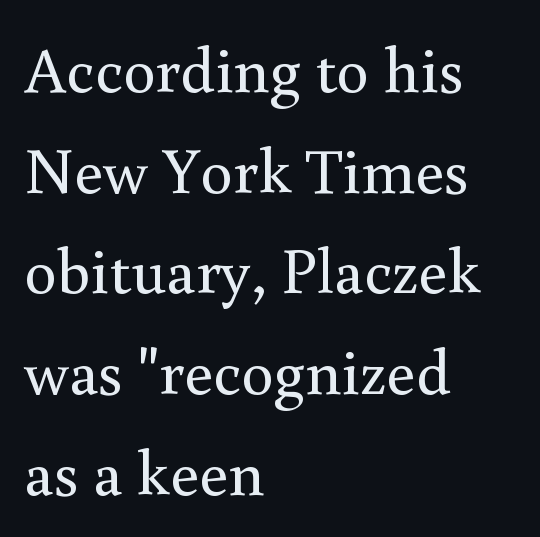
Q: Is the text bold? A: No.
Q: Is the text italic (slanted)? A: No, it is upright.
Q: Is the typeface a serif or a sans-serif typeface? A: Serif.
Q: Is the text underlined? A: No.
Q: How is the paragraph aligned? A: Left-aligned.
Q: Is the spacing between letters normal or unusually wide? A: Normal.
Q: Is the spacing between lines tight, normal or loose? A: Normal.
Q: Width (condensed, normal, or wide)? A: Normal.
Q: Stroke contrast? A: Medium.
Q: x-height? A: Small.
Q: Monospaced? A: No.
